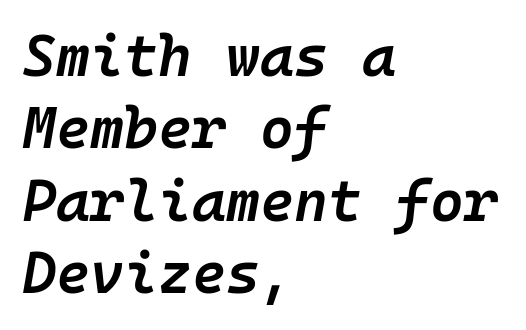
Q: Is the text bold? A: Semi-bold.
Q: Is the text italic (slanted)? A: Yes, it leans right by about 10 degrees.
Q: Is the text underlined? A: No.
Q: How is the paragraph aligned? A: Left-aligned.
Q: Is the spacing between letters normal or unusually wide? A: Normal.
Q: Is the spacing between lines tight, normal or loose? A: Normal.
Q: Width (condensed, normal, or wide)? A: Normal.
Q: Stroke contrast? A: Low.
Q: x-height? A: Medium.
Q: Monospaced? A: Yes.
